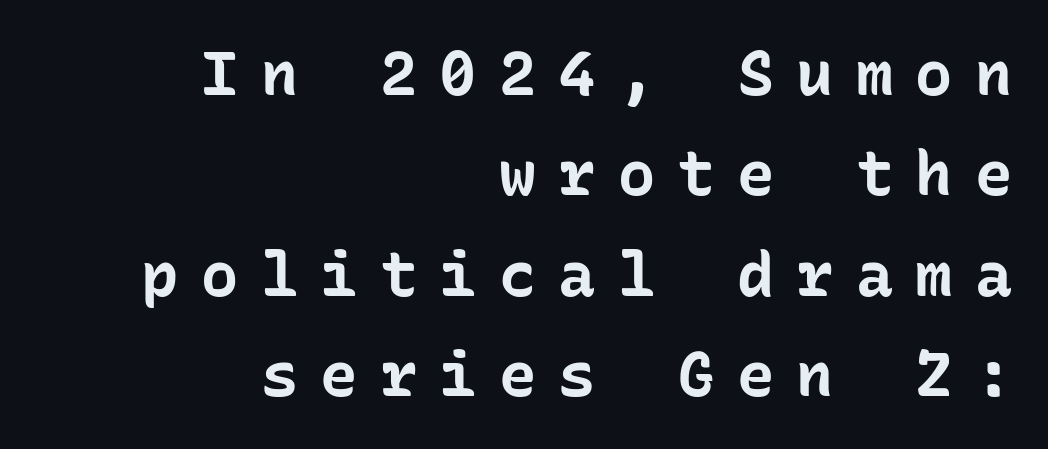
The paragraph shown leans on its right margin. Does extra space separate the letters? Yes, quite a lot of it. Tall strokes in this sample are plumb rather than angled. Does the leading feel generous? No, just average.
